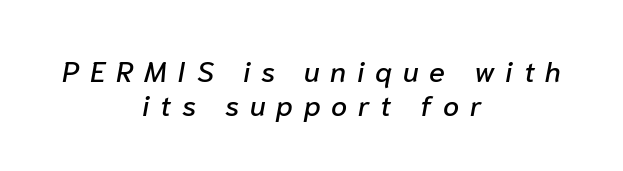
The image shows 29 px text type, italic (leaning right); set centered, line spacing 1.17x, unusually wide letter spacing (+0.37 em), not underlined; low stroke contrast and a medium x-height.
